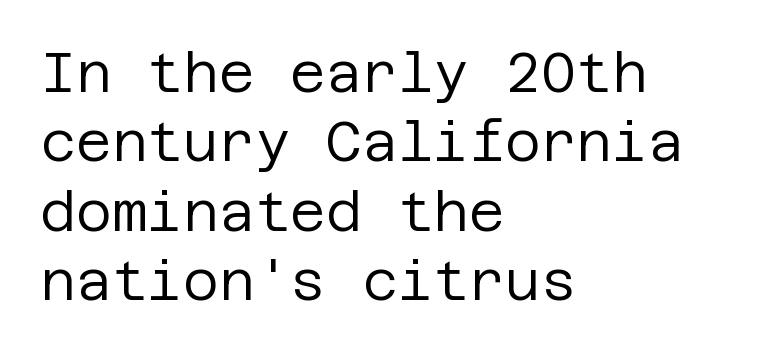
Q: Is the text bold? A: No.
Q: Is the text italic (slanted)? A: No, it is upright.
Q: Is the typeface a serif or a sans-serif typeface? A: Sans-serif.
Q: Is the text underlined? A: No.
Q: How is the paragraph aligned? A: Left-aligned.
Q: Is the spacing between letters normal or unusually wide? A: Normal.
Q: Is the spacing between lines tight, normal or loose? A: Normal.
Q: Width (condensed, normal, or wide)? A: Normal.
Q: Stroke contrast? A: Low.
Q: x-height? A: Large.
